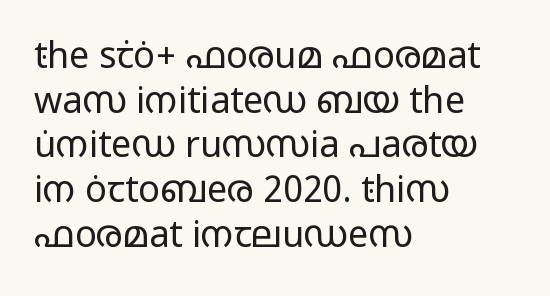
Q: Is the text bold? A: No.
Q: Is the text italic (slanted)? A: No, it is upright.
Q: Is the typeface a serif or a sans-serif typeface? A: Sans-serif.
Q: Is the text underlined? A: No.
Q: How is the paragraph aligned? A: Left-aligned.
Q: Is the spacing between letters normal or unusually wide? A: Normal.
Q: Width (condensed, normal, or wide)? A: Wide.
Q: Stroke contrast? A: Low.
Q: x-height? A: Medium.
Q: Monospaced? A: No.
